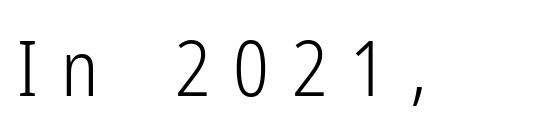
Q: Is the text bold? A: No.
Q: Is the text italic (slanted)? A: No, it is upright.
Q: Is the typeface a serif or a sans-serif typeface? A: Sans-serif.
Q: Is the text underlined? A: No.
Q: Is the spacing between letters normal or unusually wide? A: Unusually wide.
Q: Width (condensed, normal, or wide)? A: Condensed.
Q: Stroke contrast? A: Low.
Q: x-height? A: Medium.
Q: Monospaced? A: No.
